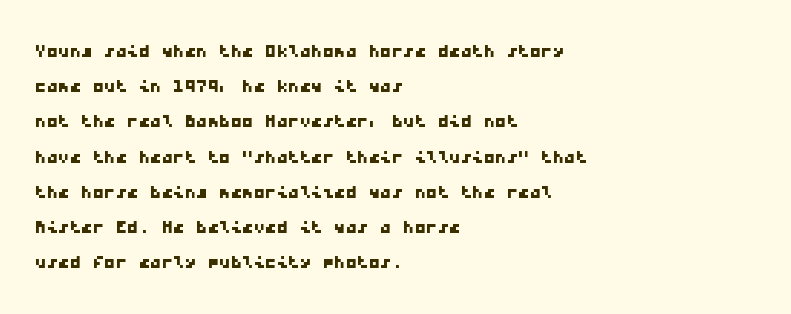
The image shows 23 px text type; set left-aligned, normal line spacing (1.53x), normal letter spacing, not underlined.
